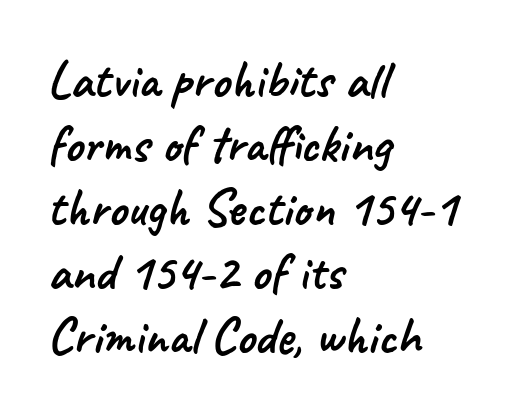
The image shows 52 px sans-serif type; set left-aligned, line spacing 1.23x, normal letter spacing, not underlined; low stroke contrast and a small x-height.
